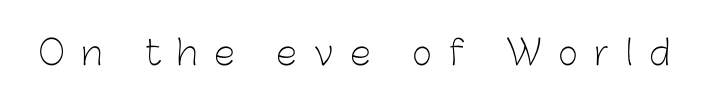
{"serif": "no", "italic": "no", "bold": "no", "weight": "light", "width": "normal", "stroke_contrast": "low", "x_height": "medium", "monospaced": "no", "underline": "no", "letter_spacing": "wide", "letter_spacing_em": 0.49, "glyph_px": 34}
